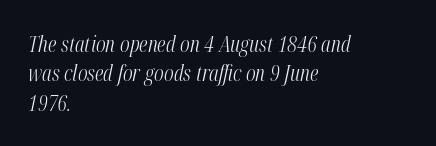
Q: Is the text bold? A: No.
Q: Is the text italic (slanted)? A: Yes, it leans right by about 12 degrees.
Q: Is the text underlined? A: No.
Q: How is the paragraph aligned? A: Left-aligned.
Q: Is the spacing between letters normal or unusually wide? A: Normal.
Q: Is the spacing between lines tight, normal or loose? A: Normal.
